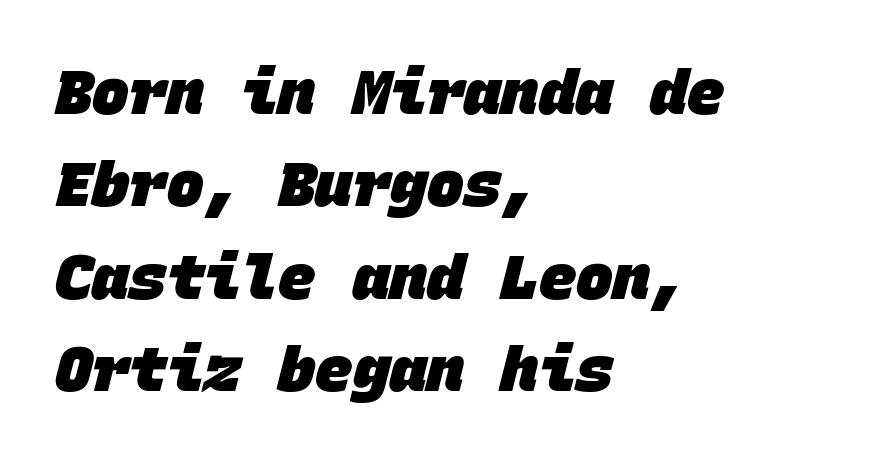
This sample has the even, mechanical cadence of fixed-width lettering. Which margin do the lines hug? The left one — the right edge is uneven. Nothing unusual about the tracking: characters are spaced as the font intends. The designer left line spacing at the default.
